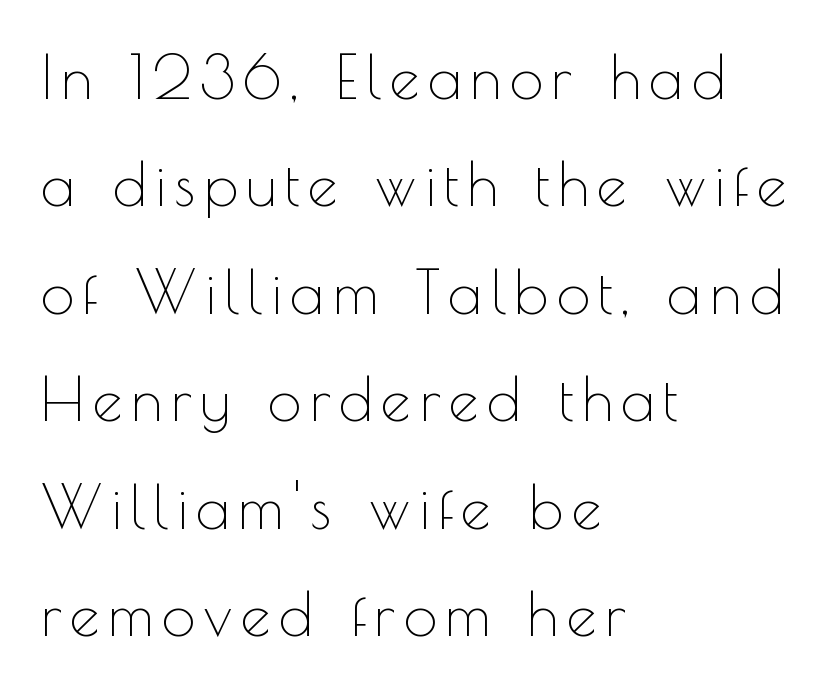
{"serif": "no", "italic": "no", "bold": "no", "weight": "thin", "width": "normal", "x_height": "small", "monospaced": "no", "underline": "no", "align": "left", "line_spacing_ratio": 1.79, "glyph_px": 60}
